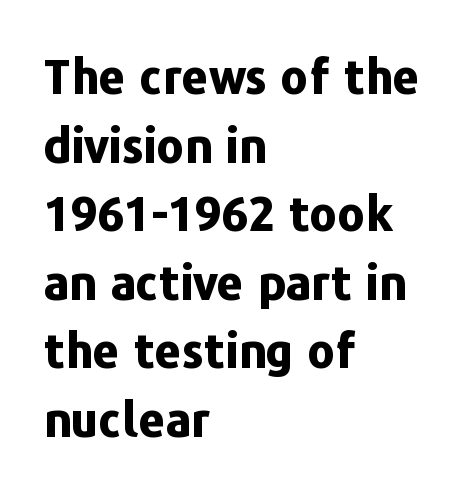
No word sits above an underline. If you drew a ruler down the left edge, every line would touch it. Compared with typical paragraphs, the rows here are spaced about the same. No feet cap the strokes, marking this as sans-serif type. You can tell it's not italic because the verticals are truly vertical.
